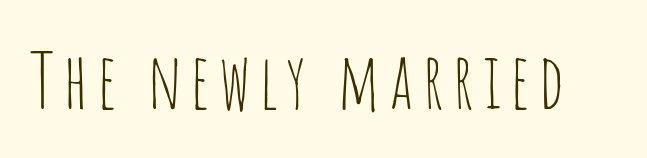
The image shows 77 px thin, condensed sans-serif type, upright; set not underlined; low stroke contrast and a large x-height.
